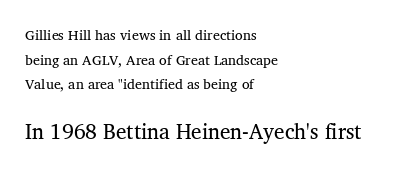
{"italic": "no", "bold": "no", "underline": "no", "align": "left", "line_spacing_ratio": 1.76, "letter_spacing": "normal", "letter_spacing_em": 0.0, "larger_block": "second", "size_ratio": 1.5, "glyph_px": 21}
